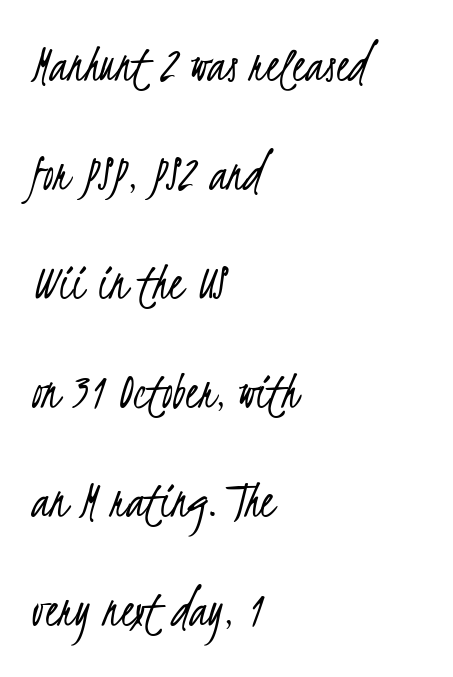
{"serif": "no", "bold": "no", "weight": "light", "width": "condensed", "stroke_contrast": "low", "x_height": "small", "monospaced": "no", "underline": "no", "align": "left", "line_spacing": "loose", "line_spacing_ratio": 2.02, "letter_spacing": "normal", "letter_spacing_em": 0.0, "glyph_px": 54}
